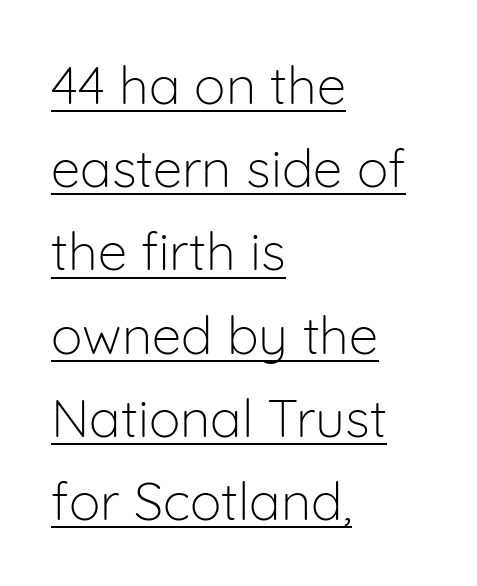
Normally led — the rows are evenly, conventionally spaced. These lines are rendered in a variable-pitch font. The lettering is marked with a stroke running underneath it. Vertical strokes here are truly vertical. Type style note: lacks serifs. Observe the ordinary spacing: letters are neighbours, not strangers.
